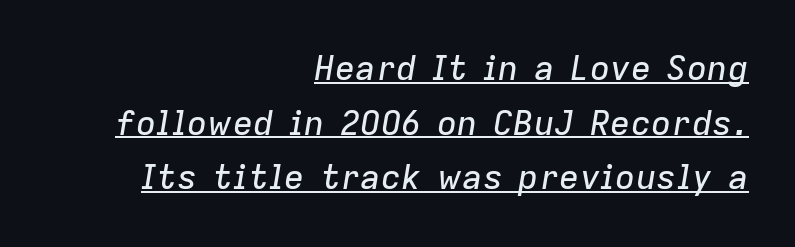
Reading down the block, your eye finds every line finishing at a fixed right position. These lines were composed using italics. The block of text has a typical density, with ordinary space between rows. Character widths vary here, with narrow letters taking less room than wide ones. The words here are underlined. Tracking here is standard; glyphs follow each other at the usual distance.
